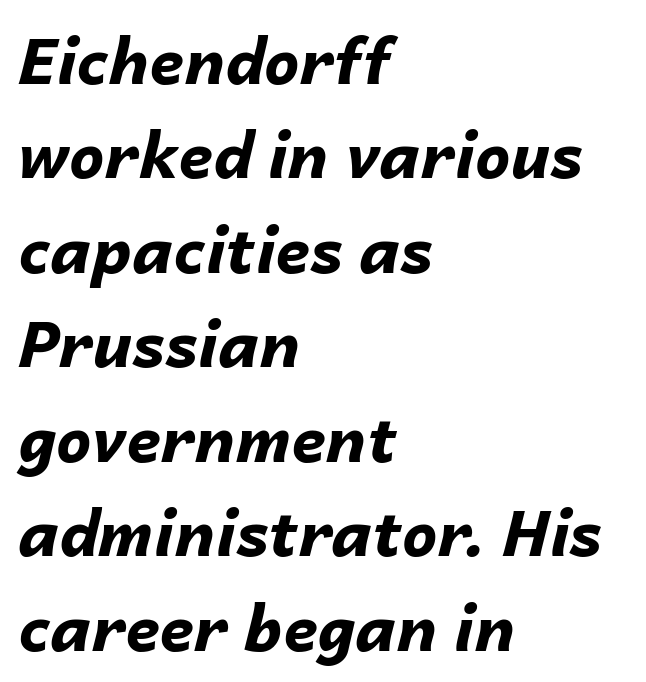
{"italic": "yes", "lean": "right", "slant_degrees": 14, "bold": "yes", "weight": "bold", "width": "normal", "stroke_contrast": "low", "x_height": "medium", "monospaced": "no", "underline": "no", "align": "left", "line_spacing": "normal", "line_spacing_ratio": 1.5, "letter_spacing": "normal", "letter_spacing_em": 0.0, "glyph_px": 63}
